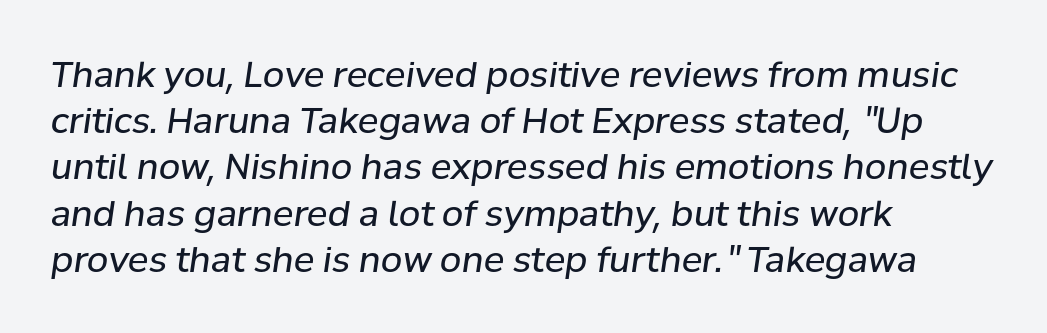
Rule under the text: the space is simply empty. Horizontal bands of white between lines are of average thickness. The line texture is even and compact thanks to regular tracking. The passage is arranged the way most books set body copy — flush left.
